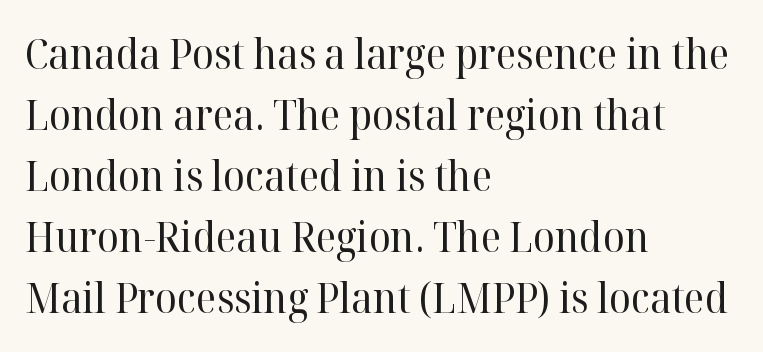
Tall strokes in this sample are plumb rather than angled. The vertical gap from one line to the next is medium. The rendering keeps characters at their native spacing. A classic flush-left, rag-right setting is used for this passage.
